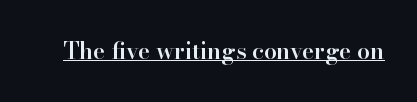
The image shows 23 px text type, upright; set normal letter spacing, underlined.
